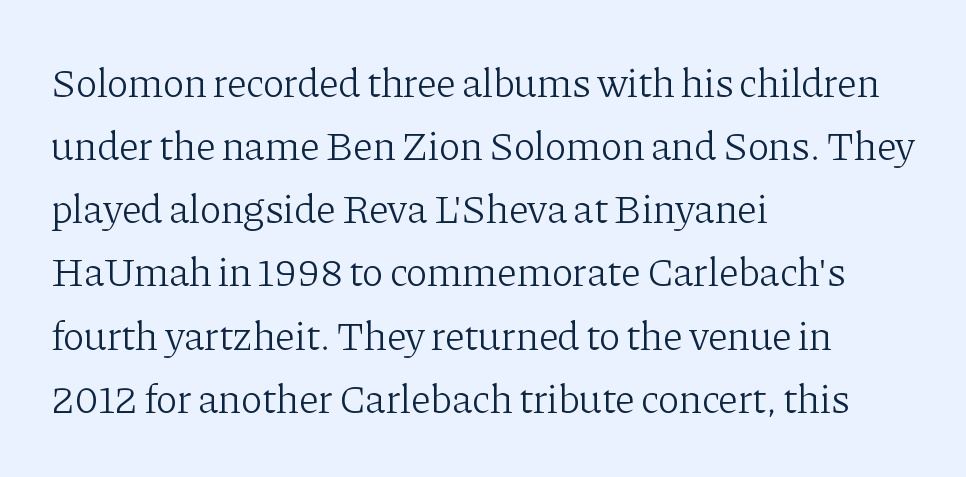
Q: Is the text bold? A: No.
Q: Is the text italic (slanted)? A: No, it is upright.
Q: Is the typeface a serif or a sans-serif typeface? A: Serif.
Q: Is the text underlined? A: No.
Q: How is the paragraph aligned? A: Left-aligned.
Q: Is the spacing between letters normal or unusually wide? A: Normal.
Q: Is the spacing between lines tight, normal or loose? A: Normal.
Q: Width (condensed, normal, or wide)? A: Normal.
Q: Stroke contrast? A: Low.
Q: x-height? A: Medium.
Q: Monospaced? A: No.
